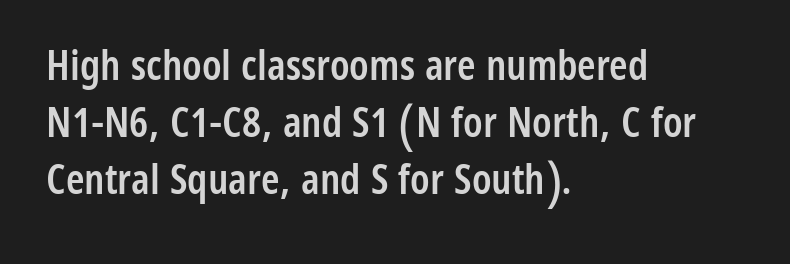
Q: Is the text bold? A: Semi-bold.
Q: Is the text italic (slanted)? A: No, it is upright.
Q: Is the typeface a serif or a sans-serif typeface? A: Sans-serif.
Q: Is the text underlined? A: No.
Q: How is the paragraph aligned? A: Left-aligned.
Q: Is the spacing between letters normal or unusually wide? A: Normal.
Q: Is the spacing between lines tight, normal or loose? A: Normal.
Q: Width (condensed, normal, or wide)? A: Condensed.
Q: Stroke contrast? A: Low.
Q: x-height? A: Medium.
Q: Monospaced? A: No.
